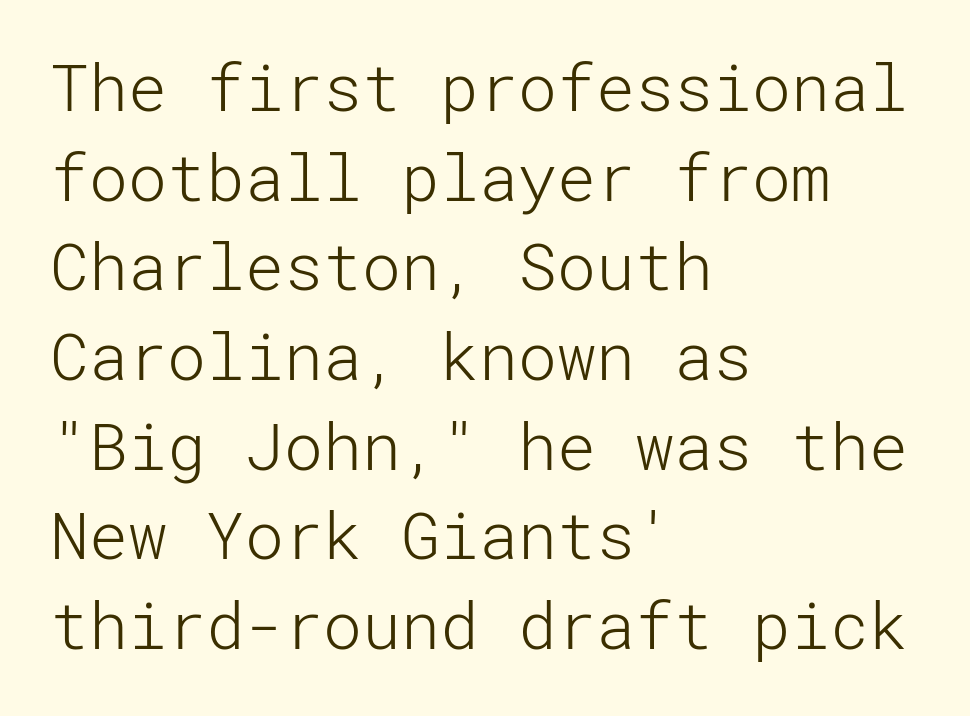
The image shows 65 px light sans-serif type, upright; set left-aligned, normal line spacing (1.38x), normal letter spacing, not underlined; low stroke contrast and a medium x-height.
